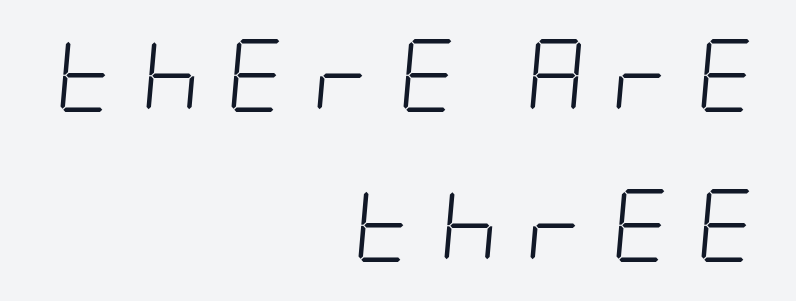
The image shows 73 px light, condensed type, italic (leaning right); set right-aligned, loose line spacing (2.05x), unusually wide letter spacing (+0.36 em), not underlined; low stroke contrast and a large x-height.
